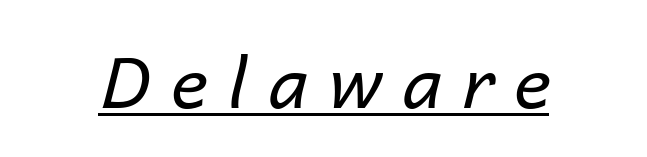
Q: Is the text bold? A: No.
Q: Is the text italic (slanted)? A: Yes, it leans right by about 14 degrees.
Q: Is the text underlined? A: Yes.
Q: How is the paragraph aligned? A: Centered.
Q: Is the spacing between letters normal or unusually wide? A: Unusually wide.
Q: Width (condensed, normal, or wide)? A: Normal.
Q: Stroke contrast? A: Low.
Q: x-height? A: Medium.
Q: Monospaced? A: No.
